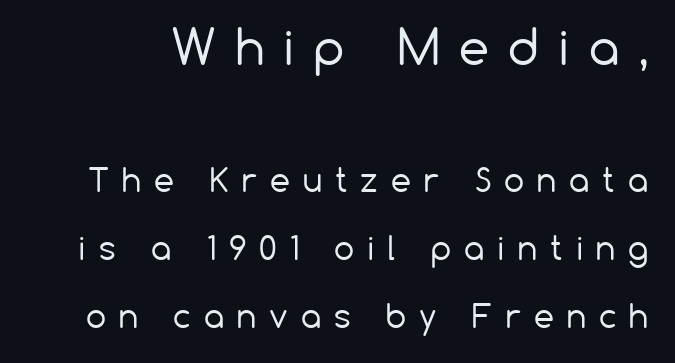
{"serif": "no", "italic": "no", "bold": "no", "weight": "regular", "width": "normal", "stroke_contrast": "low", "x_height": "medium", "monospaced": "no", "underline": "no", "line_spacing": "loose", "line_spacing_ratio": 2.12, "letter_spacing": "wide", "letter_spacing_em": 0.41, "larger_block": "first", "size_ratio": 1.5, "glyph_px": 48}
